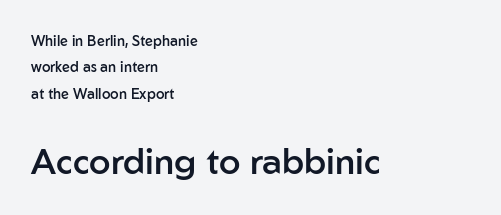
The image shows 35 px semibold sans-serif type, upright; set left-aligned, line spacing 1.89x, normal letter spacing, not underlined; the second (bottom) block is 2.5x larger; low stroke contrast and a medium x-height.
